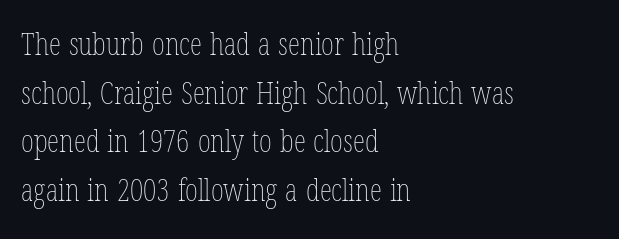
Plain, unruled lines of type. The type sits square on the baseline with zero lean. Each word holds together tightly as a unit, with standard inter-letter gaps. The rendering uses a moderate line-height, typical for paragraphs.
